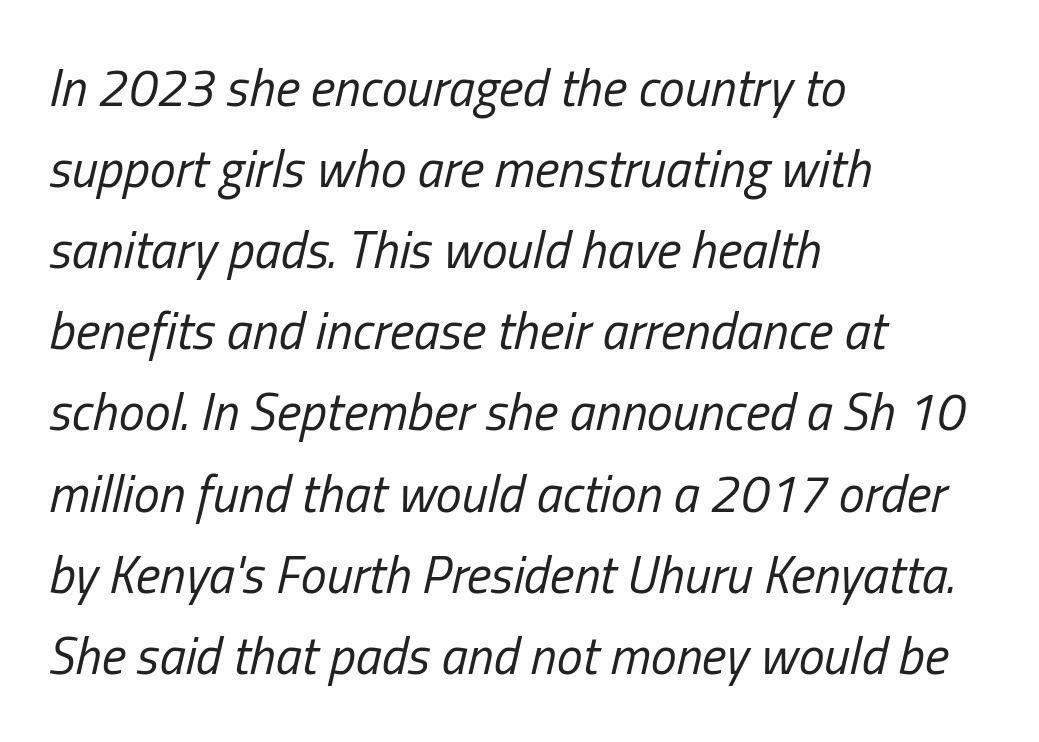
The image shows 52 px regular-weight, condensed type, italic (leaning right); set left-aligned, normal line spacing (1.56x), normal letter spacing, not underlined; low stroke contrast and a medium x-height.
